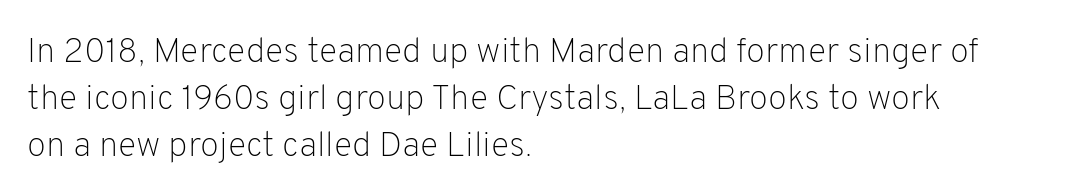
{"serif": "no", "italic": "no", "bold": "no", "weight": "light", "width": "normal", "stroke_contrast": "low", "x_height": "medium", "monospaced": "no", "underline": "no", "align": "left", "line_spacing": "normal", "line_spacing_ratio": 1.34, "letter_spacing": "normal", "letter_spacing_em": 0.0, "glyph_px": 35}
